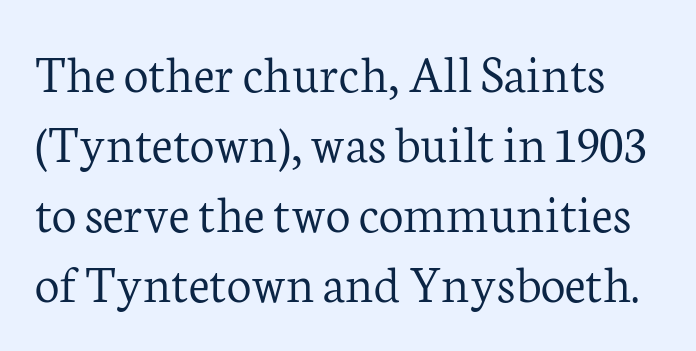
The image shows 55 px light serif type, upright; set normal line spacing (1.27x), normal letter spacing, not underlined; low stroke contrast and a medium x-height.
